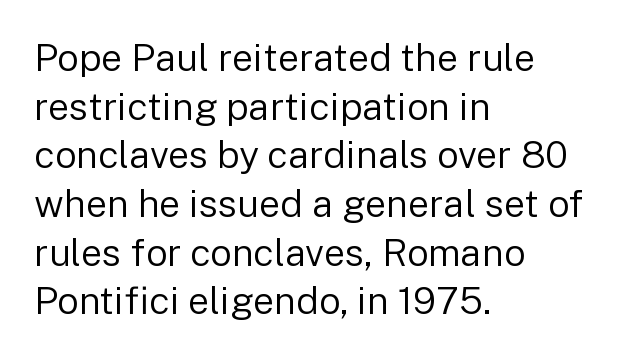
Q: Is the text bold? A: No.
Q: Is the text italic (slanted)? A: No, it is upright.
Q: Is the typeface a serif or a sans-serif typeface? A: Sans-serif.
Q: Is the text underlined? A: No.
Q: How is the paragraph aligned? A: Left-aligned.
Q: Is the spacing between letters normal or unusually wide? A: Normal.
Q: Is the spacing between lines tight, normal or loose? A: Normal.
Q: Width (condensed, normal, or wide)? A: Normal.
Q: Stroke contrast? A: Low.
Q: x-height? A: Medium.
Q: Monospaced? A: No.
